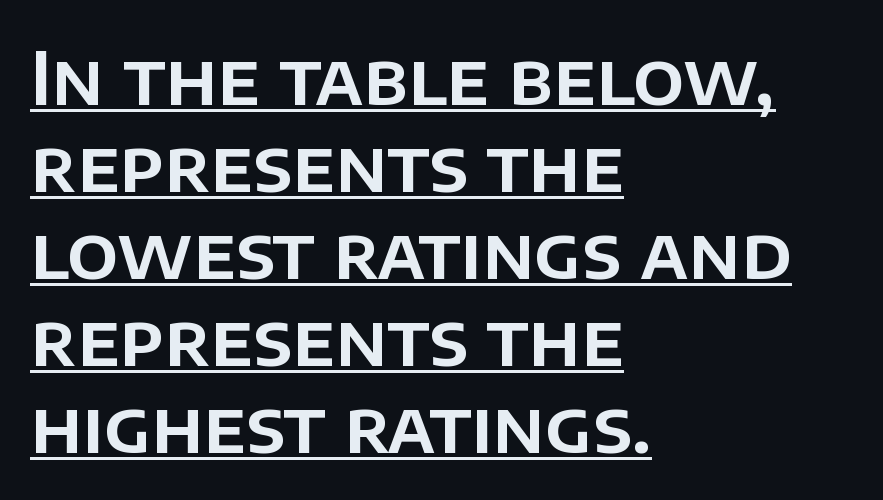
{"serif": "no", "italic": "no", "width": "normal", "stroke_contrast": "low", "x_height": "large", "monospaced": "no", "underline": "yes", "align": "left", "line_spacing_ratio": 1.21, "letter_spacing": "normal", "letter_spacing_em": 0.0, "glyph_px": 72}
